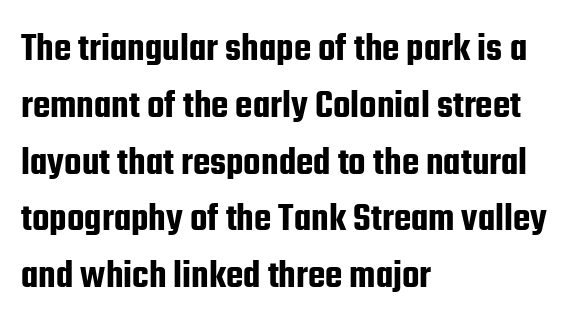
{"serif": "no", "italic": "no", "width": "condensed", "stroke_contrast": "low", "x_height": "medium", "monospaced": "no", "underline": "no", "align": "left", "line_spacing": "normal", "line_spacing_ratio": 1.42, "letter_spacing": "normal", "letter_spacing_em": 0.0, "glyph_px": 40}
